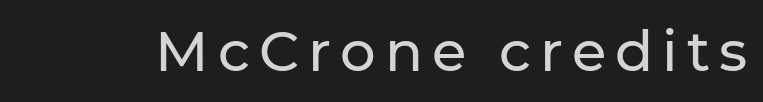
The image shows 56 px sans-serif type, upright; set not underlined; low stroke contrast and a medium x-height.
